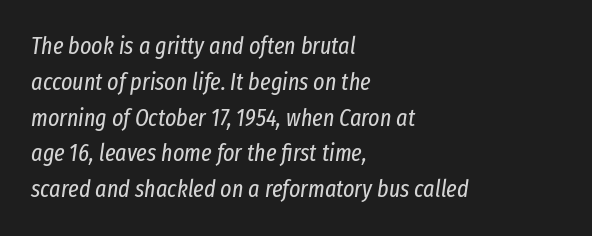
In terms of leading, this rendering sits right in the middle. Notice how the stems are inclined rather than vertical — that's the hallmark of italics. The strokes carry an ordinary text weight at most. Each word holds together tightly as a unit, with standard inter-letter gaps. The zone under the glyphs is completely vacant.
